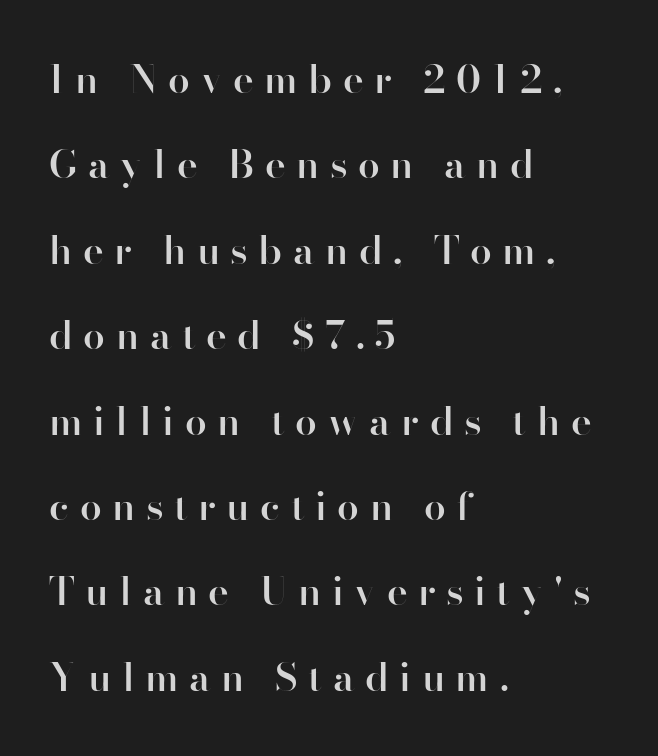
Q: Is the text bold? A: Semi-bold.
Q: Is the text italic (slanted)? A: No, it is upright.
Q: Is the typeface a serif or a sans-serif typeface? A: Sans-serif.
Q: Is the text underlined? A: No.
Q: How is the paragraph aligned? A: Left-aligned.
Q: Is the spacing between letters normal or unusually wide? A: Unusually wide.
Q: Is the spacing between lines tight, normal or loose? A: Loose.
Q: Width (condensed, normal, or wide)? A: Normal.
Q: Stroke contrast? A: High.
Q: x-height? A: Small.
Q: Monospaced? A: No.
